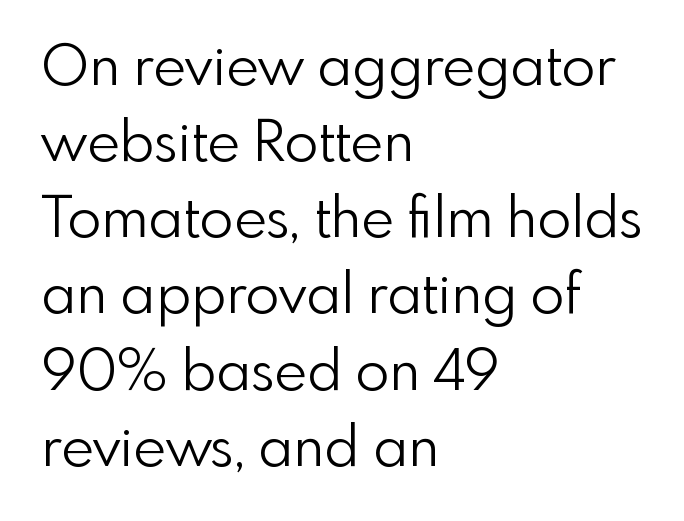
Q: Is the text bold? A: No.
Q: Is the text italic (slanted)? A: No, it is upright.
Q: Is the typeface a serif or a sans-serif typeface? A: Sans-serif.
Q: Is the text underlined? A: No.
Q: How is the paragraph aligned? A: Left-aligned.
Q: Is the spacing between letters normal or unusually wide? A: Normal.
Q: Is the spacing between lines tight, normal or loose? A: Normal.
Q: Width (condensed, normal, or wide)? A: Normal.
Q: Stroke contrast? A: Low.
Q: x-height? A: Small.
Q: Monospaced? A: No.
